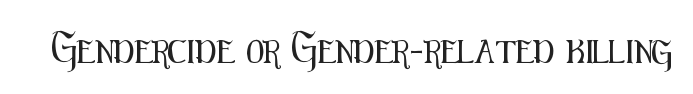
Q: Is the text italic (slanted)? A: No, it is upright.
Q: Is the text underlined? A: No.
Q: Is the spacing between letters normal or unusually wide? A: Normal.
